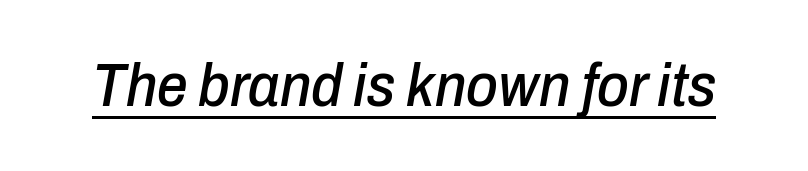
The image shows 61 px condensed type, italic (leaning right); set normal letter spacing, underlined; low stroke contrast and a medium x-height.
